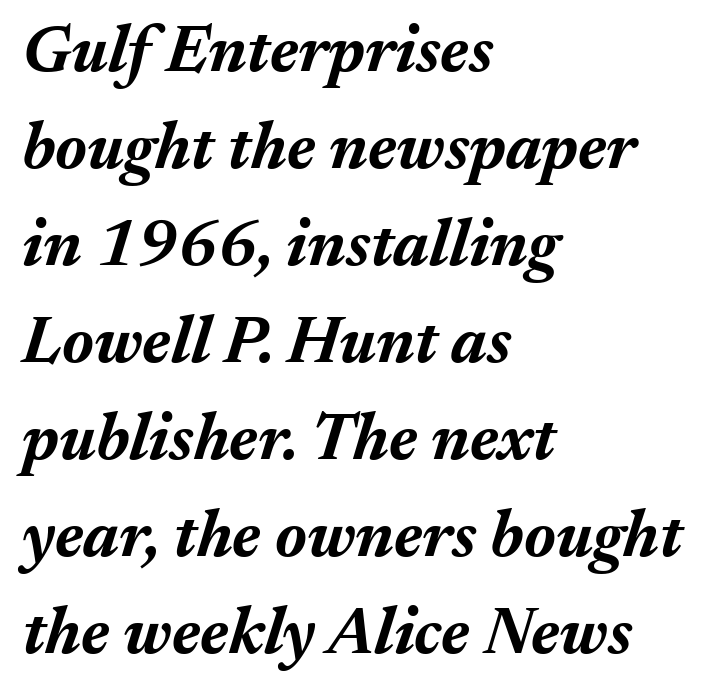
Varying glyph widths throughout — classic text-font behaviour. Look at the stroke-to-counter ratio: heavy, a bold. Vertical spacing — default. The strip under each line holds only bare page.
